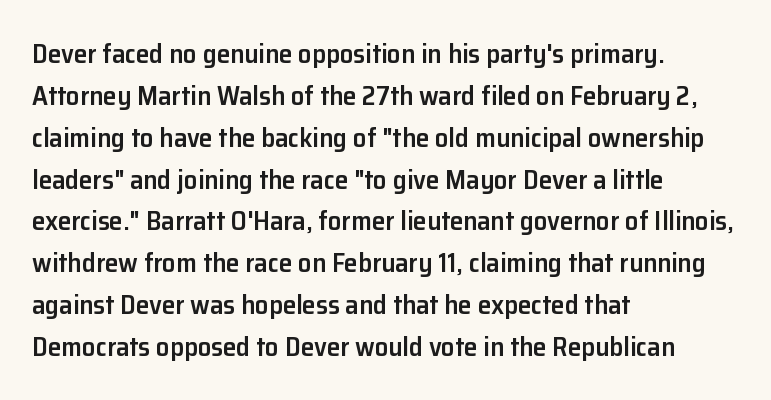
{"italic": "no", "bold": "semi", "underline": "no", "align": "left", "line_spacing": "normal", "line_spacing_ratio": 1.55, "letter_spacing": "normal", "letter_spacing_em": 0.0, "glyph_px": 27}
